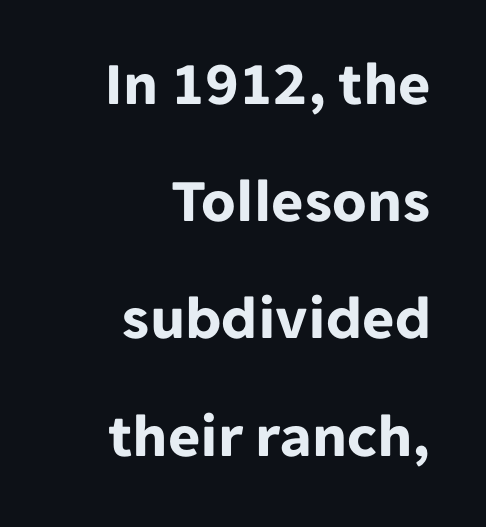
Q: Is the text bold? A: Yes.
Q: Is the text italic (slanted)? A: No, it is upright.
Q: Is the typeface a serif or a sans-serif typeface? A: Sans-serif.
Q: Is the text underlined? A: No.
Q: How is the paragraph aligned? A: Right-aligned.
Q: Is the spacing between letters normal or unusually wide? A: Normal.
Q: Width (condensed, normal, or wide)? A: Normal.
Q: Stroke contrast? A: Low.
Q: x-height? A: Medium.
Q: Monospaced? A: No.
